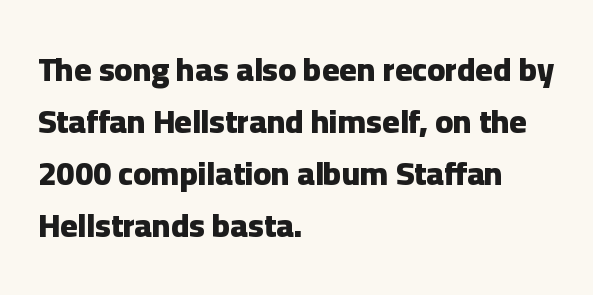
The image shows 33 px heavy sans-serif type, upright; set left-aligned, normal line spacing (1.58x), normal letter spacing, not underlined; low stroke contrast and a medium x-height.
